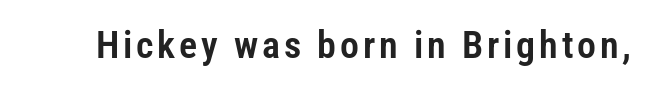
The image shows 38 px condensed sans-serif type, upright; set not underlined; low stroke contrast and a medium x-height.
